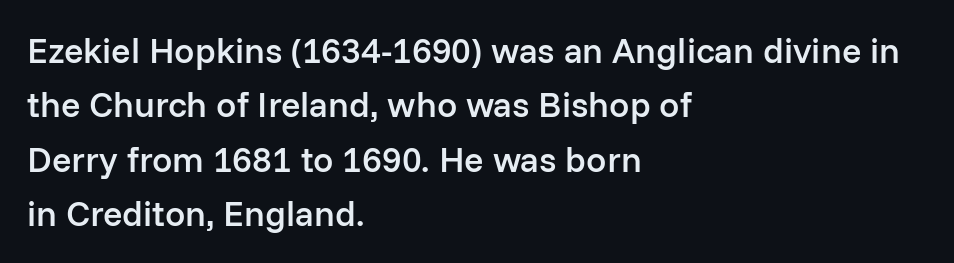
A bare baseline throughout the passage. These words are printed semibold, heavier than regular yet not bold. Is the block centered? No — it sits flush against the left margin. Leading matches the norm, producing a regular column. The tracking reads as untouched default to a designer's eye.
